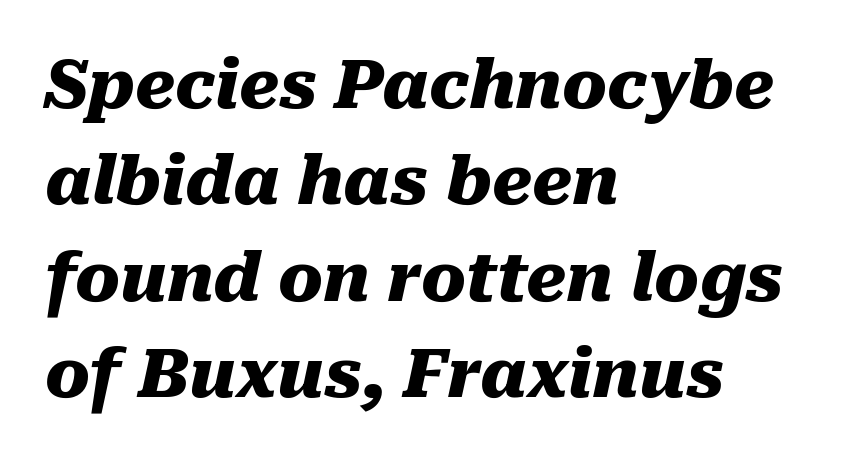
The image shows 67 px heavy type, italic (leaning right); set left-aligned, normal line spacing (1.44x), normal letter spacing, not underlined; medium stroke contrast and a medium x-height.
